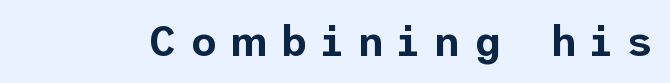
The image shows 42 px sans-serif type, upright; set unusually wide letter spacing (+0.33 em), not underlined; low stroke contrast and a medium x-height.
